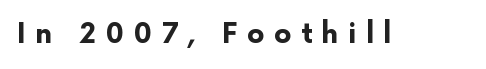
{"serif": "no", "italic": "no", "bold": "yes", "weight": "bold", "width": "normal", "stroke_contrast": "low", "x_height": "medium", "monospaced": "no", "underline": "no", "letter_spacing": "wide", "letter_spacing_em": 0.33, "glyph_px": 28}
